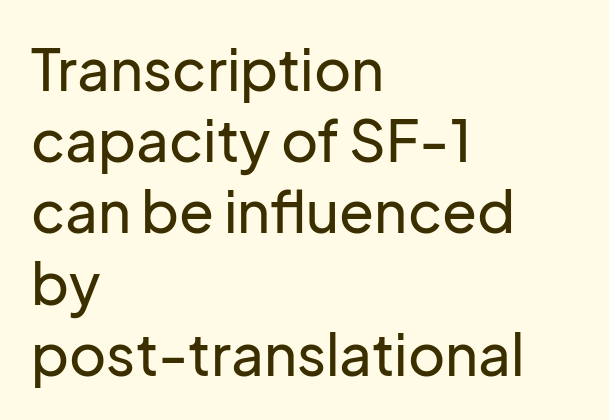
The image shows 57 px sans-serif type, upright; set left-aligned, normal line spacing (1.25x), normal letter spacing, not underlined; low stroke contrast and a medium x-height.
